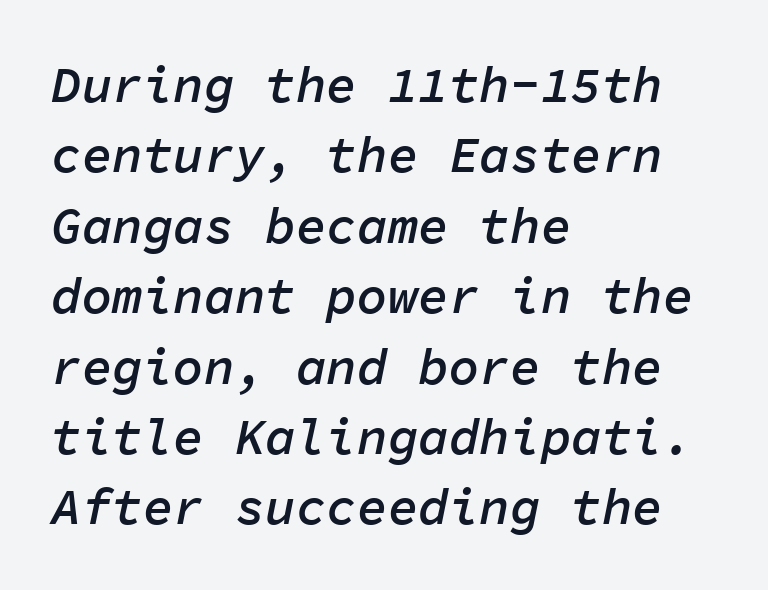
The image shows 51 px semibold type, italic (leaning right), monospaced; set left-aligned, normal line spacing (1.38x), normal letter spacing, not underlined; low stroke contrast and a medium x-height.
